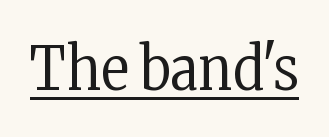
Q: Is the text bold? A: No.
Q: Is the text italic (slanted)? A: No, it is upright.
Q: Is the typeface a serif or a sans-serif typeface? A: Serif.
Q: Is the text underlined? A: Yes.
Q: Is the spacing between letters normal or unusually wide? A: Normal.
Q: Width (condensed, normal, or wide)? A: Condensed.
Q: Stroke contrast? A: Low.
Q: x-height? A: Medium.
Q: Monospaced? A: No.
